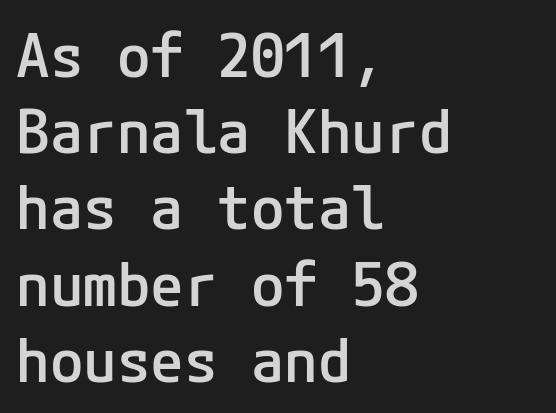
Notice how the passage keeps a crisp vertical edge on the left only. Decoration check: the copy has no underline. This is moderately heavy type, rendered in semibold. The glyphs in this specimen are sans serif. This block has exactly the height ordinary leading produces.
